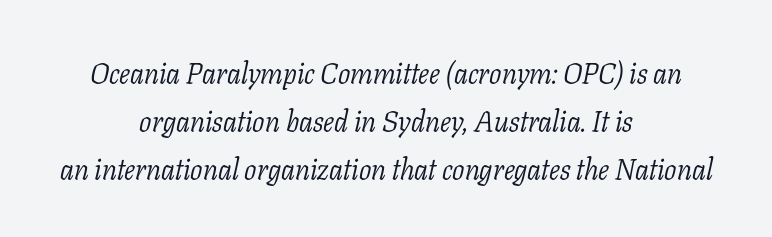
Caption: face not bold, strokes unweighted. A typesetter would call this leading conventional body-copy spacing. The passage shown is typed in a proportional face where columns would drift. Unlike a clean sans, this face finishes its strokes with serifs. It's the slanting kind of type. The string is rendered with underlining switched off.
